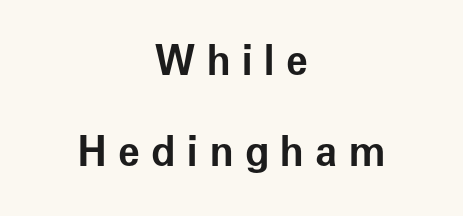
Q: Is the text bold? A: Yes.
Q: Is the text italic (slanted)? A: No, it is upright.
Q: Is the typeface a serif or a sans-serif typeface? A: Sans-serif.
Q: Is the text underlined? A: No.
Q: How is the paragraph aligned? A: Centered.
Q: Is the spacing between letters normal or unusually wide? A: Unusually wide.
Q: Is the spacing between lines tight, normal or loose? A: Loose.
Q: Width (condensed, normal, or wide)? A: Normal.
Q: Stroke contrast? A: Low.
Q: x-height? A: Medium.
Q: Monospaced? A: No.
